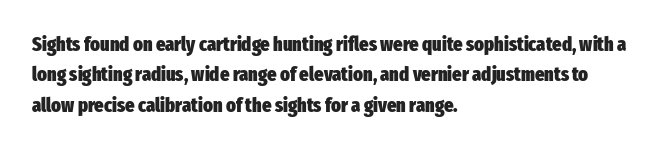
The image shows 20 px bold type, upright; set left-aligned, normal line spacing (1.52x), normal letter spacing, not underlined.
